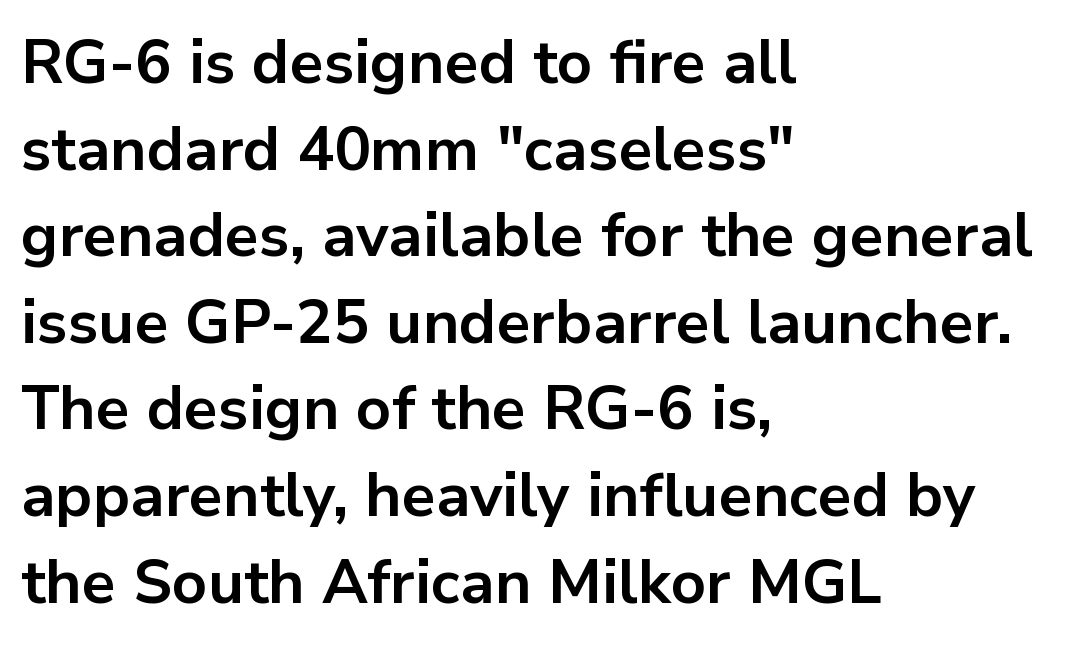
{"serif": "no", "italic": "no", "bold": "yes", "weight": "bold", "width": "normal", "stroke_contrast": "low", "x_height": "medium", "monospaced": "no", "underline": "no", "align": "left", "line_spacing": "normal", "line_spacing_ratio": 1.42, "letter_spacing": "normal", "letter_spacing_em": 0.0, "glyph_px": 61}
